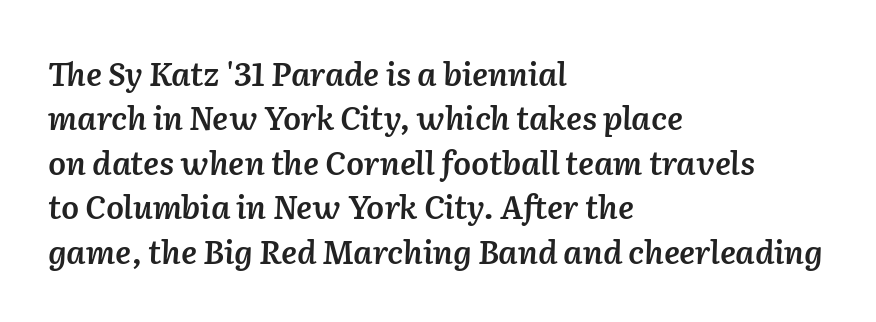
Q: Is the text bold? A: Semi-bold.
Q: Is the text italic (slanted)? A: Yes, it leans right by about 2 degrees.
Q: Is the text underlined? A: No.
Q: How is the paragraph aligned? A: Left-aligned.
Q: Is the spacing between letters normal or unusually wide? A: Normal.
Q: Is the spacing between lines tight, normal or loose? A: Normal.
Q: Width (condensed, normal, or wide)? A: Normal.
Q: Stroke contrast? A: Low.
Q: x-height? A: Medium.
Q: Monospaced? A: No.
